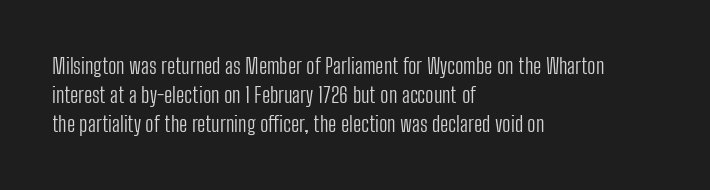
Tall strokes in this sample are plumb rather than angled. The passage shown has conventional tracking throughout. Every row of glyphs begins at an identical x-position on the left. A normal amount of white space separates one row of letters from the next. Type without underlining.
